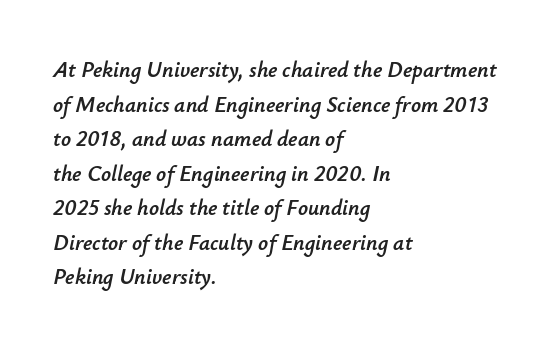
{"italic": "yes", "lean": "right", "slant_degrees": 12, "underline": "no", "align": "left", "line_spacing": "normal", "line_spacing_ratio": 1.57, "letter_spacing": "normal", "letter_spacing_em": 0.0, "glyph_px": 22}
